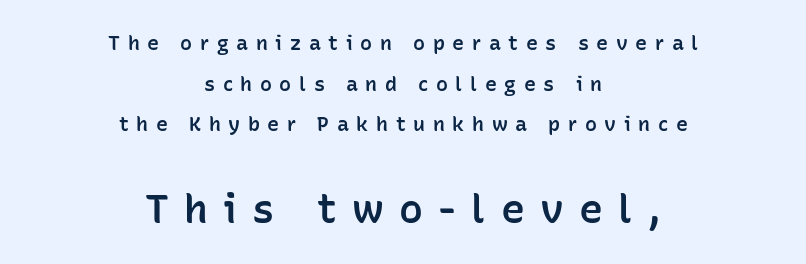
Q: Is the text bold? A: Semi-bold.
Q: Is the text italic (slanted)? A: No, it is upright.
Q: Is the typeface a serif or a sans-serif typeface? A: Sans-serif.
Q: Is the text underlined? A: No.
Q: How is the paragraph aligned? A: Centered.
Q: Is the spacing between letters normal or unusually wide? A: Unusually wide.
Q: Is the spacing between lines tight, normal or loose? A: Loose.
Q: Which block of text is set in a larger size, the first (top) or the second (bottom)? A: The second (bottom) one.
Q: Width (condensed, normal, or wide)? A: Normal.
Q: Stroke contrast? A: Low.
Q: x-height? A: Medium.
Q: Monospaced? A: No.
